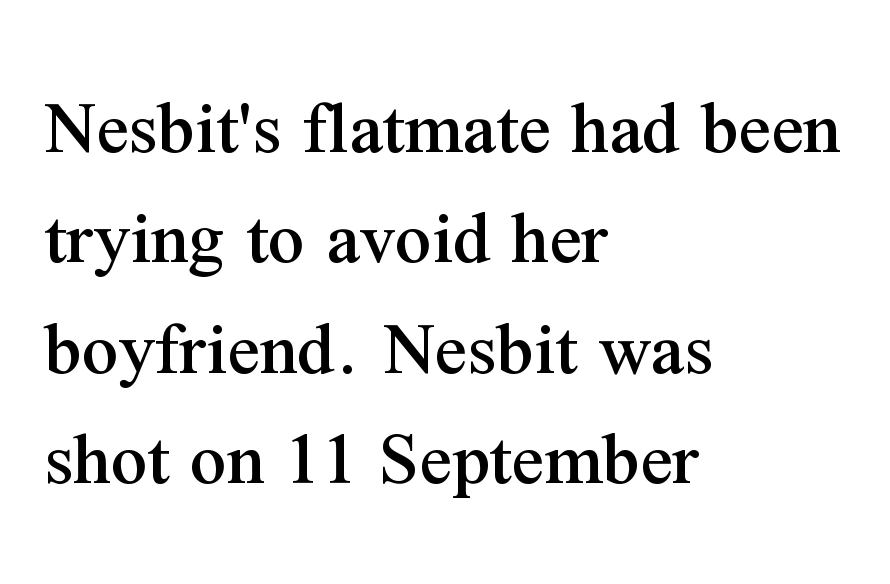
{"serif": "yes", "italic": "no", "width": "normal", "stroke_contrast": "medium", "x_height": "medium", "monospaced": "no", "underline": "no", "align": "left", "line_spacing": "normal", "line_spacing_ratio": 1.38, "letter_spacing": "normal", "letter_spacing_em": 0.0, "glyph_px": 80}
